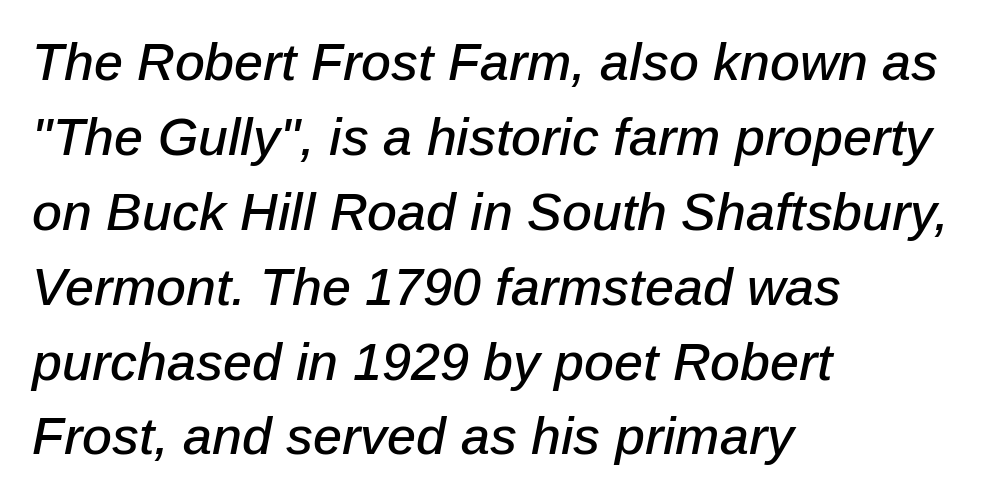
Bare-footed words on every line. Evenly set lines give the paragraph a standard silhouette. In terms of posture, this sample is oblique. Is the block centered? No — it sits flush against the left margin. The face used here is proportionally spaced, like ordinary book or web type.
